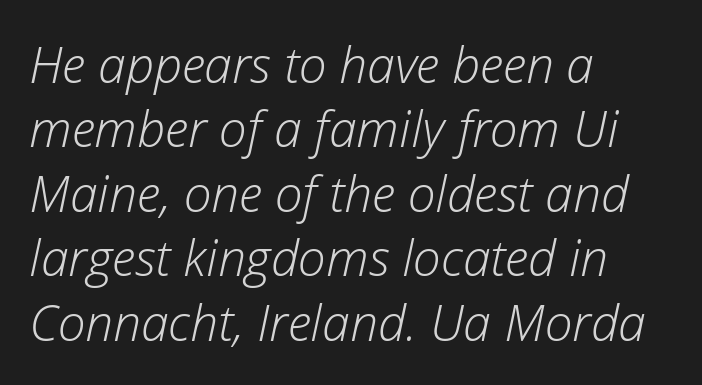
The image shows 50 px light type, italic (leaning right); set left-aligned, normal line spacing (1.29x), normal letter spacing, not underlined; low stroke contrast and a medium x-height.
